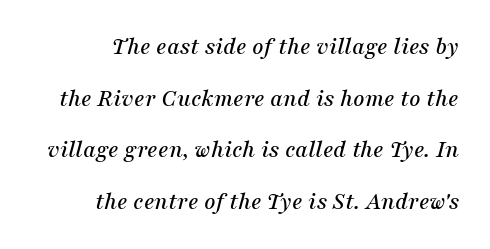
The image shows 25 px text type, italic (leaning right); set loose line spacing (2.07x), normal letter spacing, not underlined.
